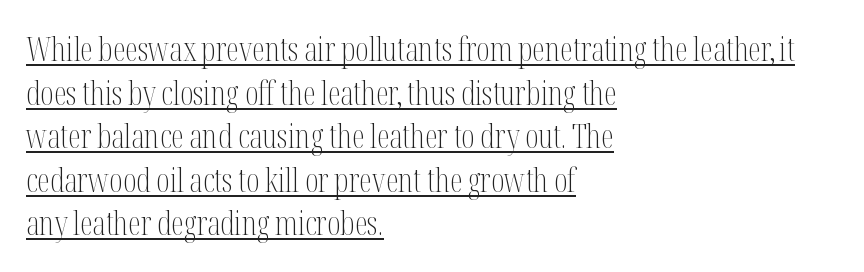
Q: Is the text bold? A: No.
Q: Is the text italic (slanted)? A: No, it is upright.
Q: Is the typeface a serif or a sans-serif typeface? A: Serif.
Q: Is the text underlined? A: Yes.
Q: How is the paragraph aligned? A: Left-aligned.
Q: Is the spacing between letters normal or unusually wide? A: Normal.
Q: Is the spacing between lines tight, normal or loose? A: Normal.
Q: Width (condensed, normal, or wide)? A: Condensed.
Q: Stroke contrast? A: Medium.
Q: x-height? A: Medium.
Q: Monospaced? A: No.
